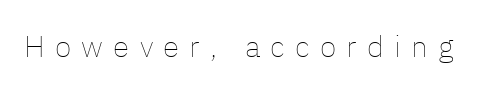
You can tell it's not italic because the verticals are truly vertical. Each stroke keeps to a modest, everyday thickness or less. No word sits above an underline. A typesetter would call this proportional, since set widths differ per character. A typesetter would call this heavily tracked-out type.
